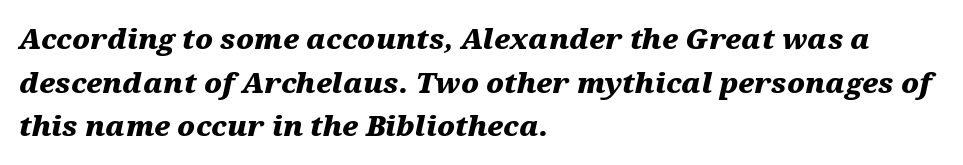
The typesetting leans heavy: a genuine bold. Has an underline been added? It has not. Short and long lines alike share a common starting point at left. Character widths vary here, with narrow letters taking less room than wide ones.
